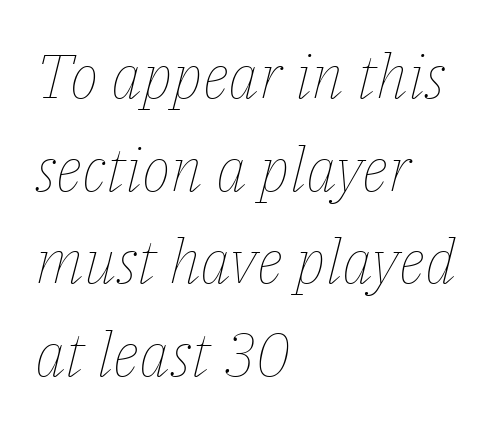
Leading matches the norm, producing a regular column. The rag falls on the right side of this text block. The space beneath each line is pristine and unruled. Note the varied advance widths — an 'i' is clearly narrower than an 'm'. The typesetting does not lean heavy: it is not bold.
